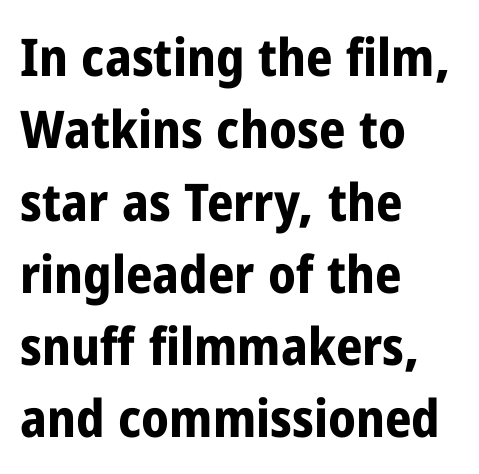
Q: Is the text bold? A: Yes.
Q: Is the text italic (slanted)? A: No, it is upright.
Q: Is the typeface a serif or a sans-serif typeface? A: Sans-serif.
Q: Is the text underlined? A: No.
Q: How is the paragraph aligned? A: Left-aligned.
Q: Is the spacing between letters normal or unusually wide? A: Normal.
Q: Is the spacing between lines tight, normal or loose? A: Normal.
Q: Width (condensed, normal, or wide)? A: Condensed.
Q: Stroke contrast? A: Low.
Q: x-height? A: Medium.
Q: Monospaced? A: No.
